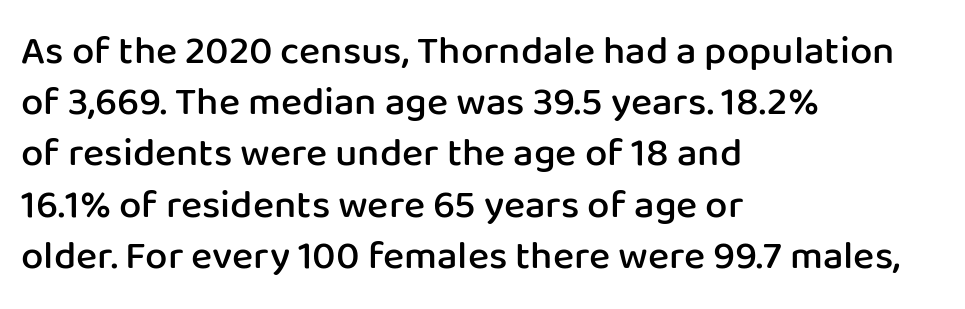
The image shows 40 px semibold sans-serif type, upright; set left-aligned, normal line spacing (1.28x), normal letter spacing, not underlined; low stroke contrast and a medium x-height.
